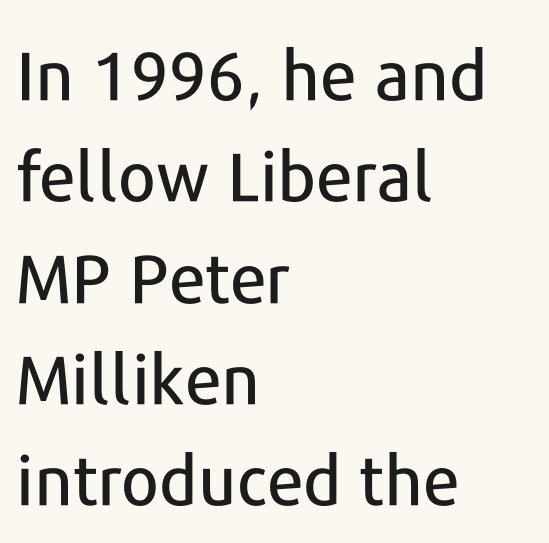
The type family on display is of the sans-serif kind. This is roman type, the default non-slanted kind. Underline: absent. Words appear dense and cohesive because spacing is normal.
